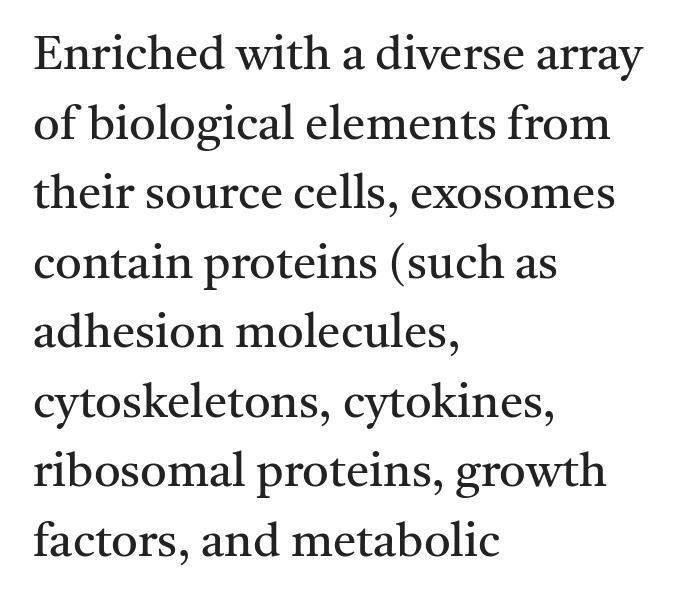
The image shows 47 px regular-weight serif type, upright; set left-aligned, normal line spacing (1.48x), normal letter spacing, not underlined; medium stroke contrast and a medium x-height.
